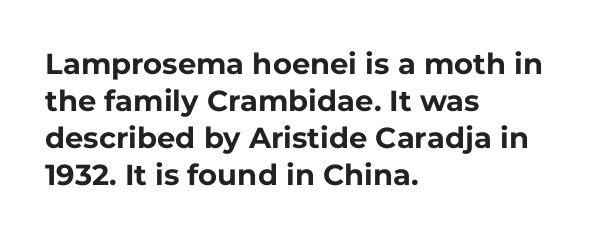
The image shows 29 px bold sans-serif type, upright; set left-aligned, normal line spacing (1.28x), normal letter spacing, not underlined; low stroke contrast and a medium x-height.
